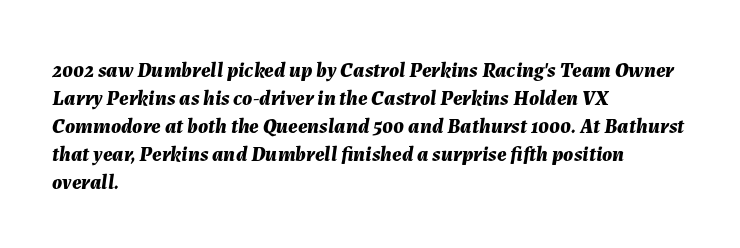
Reading down the column, the eye jumps a familiar distance to each next line. The space directly below the letters is spotless. The rendering keeps characters at their native spacing. The letters are slanted; this is an italic face. Thick stems and heavy bowls — unmistakably bold.
